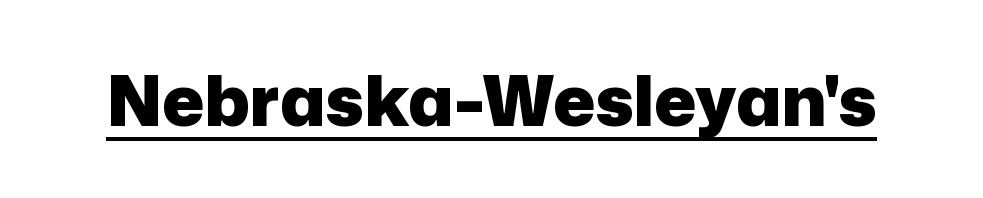
The image shows 70 px heavy sans-serif type, upright; set normal letter spacing, underlined; low stroke contrast and a medium x-height.
